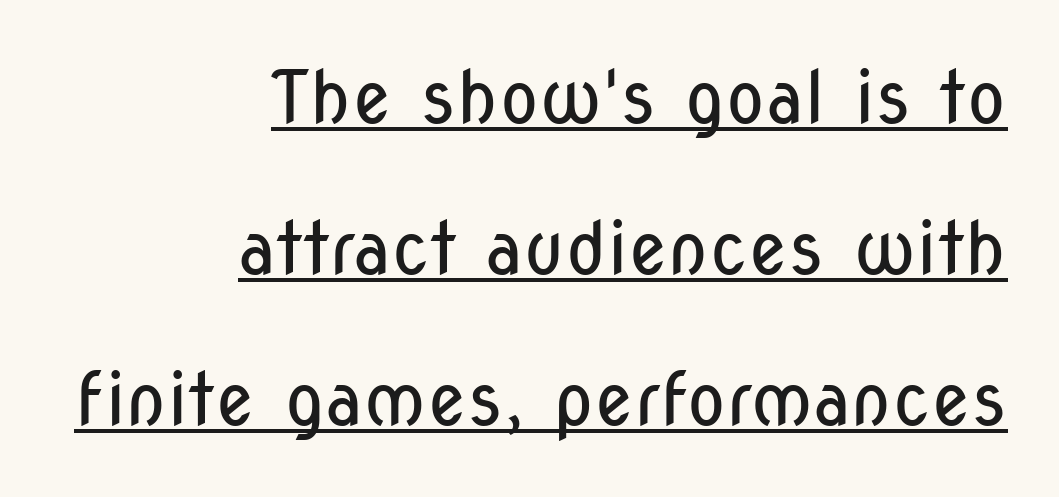
{"serif": "no", "italic": "no", "bold": "no", "weight": "regular", "width": "condensed", "stroke_contrast": "low", "x_height": "medium", "monospaced": "no", "underline": "yes", "align": "right", "line_spacing": "loose", "line_spacing_ratio": 2.07, "letter_spacing": "normal", "letter_spacing_em": 0.0, "glyph_px": 73}
